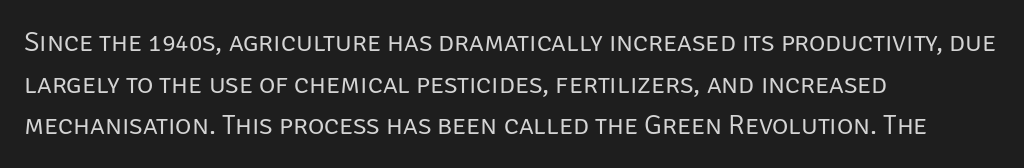
{"serif": "no", "italic": "no", "bold": "no", "weight": "regular", "width": "normal", "stroke_contrast": "low", "x_height": "large", "monospaced": "no", "underline": "no", "align": "left", "line_spacing": "normal", "line_spacing_ratio": 1.49, "letter_spacing": "normal", "letter_spacing_em": 0.0, "glyph_px": 28}
